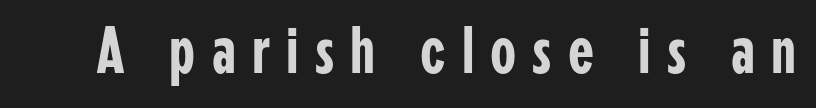
The image shows 67 px condensed sans-serif type, upright; set unusually wide letter spacing (+0.24 em), not underlined; low stroke contrast and a medium x-height.
